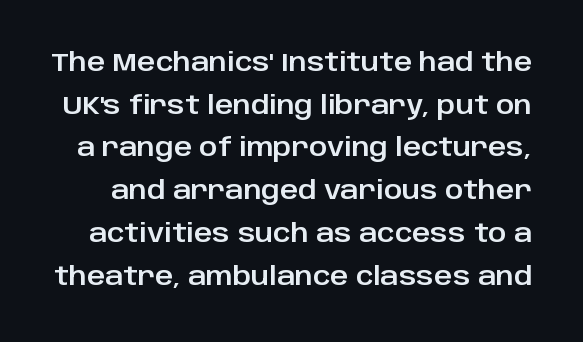
This is roman type, the default non-slanted kind. Only glyphs here, with clear space below each row. The horizontal fit of the characters is conventional and even.
